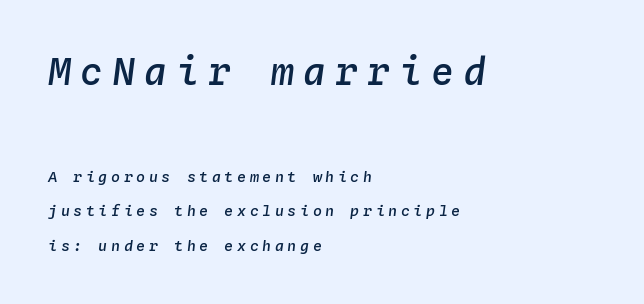
Q: Is the text bold? A: Semi-bold.
Q: Is the text italic (slanted)? A: Yes, it leans right by about 4 degrees.
Q: Is the text underlined? A: No.
Q: How is the paragraph aligned? A: Left-aligned.
Q: Is the spacing between letters normal or unusually wide? A: Unusually wide.
Q: Is the spacing between lines tight, normal or loose? A: Loose.
Q: Which block of text is set in a larger size, the first (top) or the second (bottom)? A: The first (top) one.
Q: Width (condensed, normal, or wide)? A: Normal.
Q: Stroke contrast? A: Low.
Q: x-height? A: Medium.
Q: Monospaced? A: Yes.
